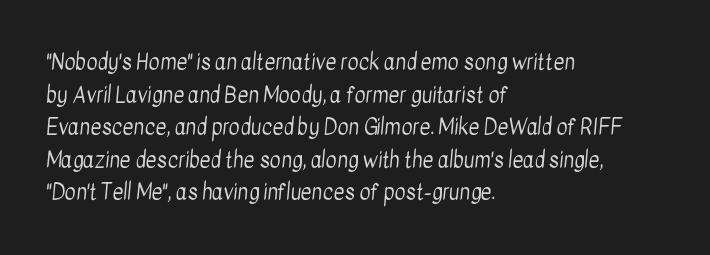
{"bold": "no", "underline": "no", "align": "left", "line_spacing": "normal", "line_spacing_ratio": 1.55, "letter_spacing": "normal", "letter_spacing_em": 0.0, "glyph_px": 21}
